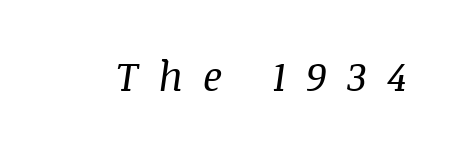
Is the type slanted? Yes — the strokes lean at a clear angle. The passage shown is typed in a proportional face where columns would drift. Regarding serifs, this sample has them. Check the space under the baseline: it is left empty.
